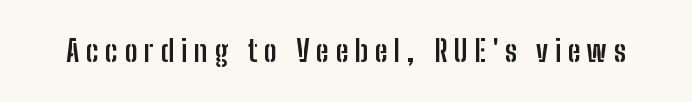
The image shows 29 px semibold, condensed sans-serif type, upright; set unusually wide letter spacing (+0.23 em), not underlined; low stroke contrast and a medium x-height.
